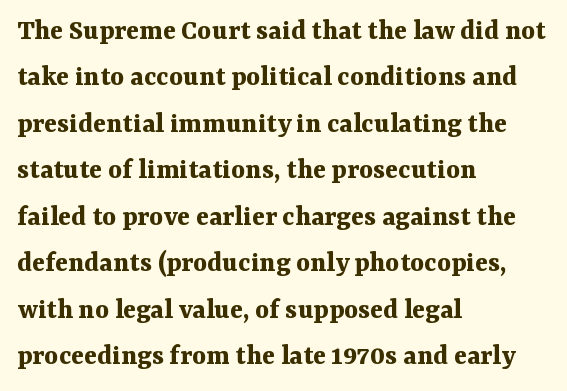
Lines of text with bare space underneath. Look at the tracking — it's just the regular setting, nothing added. Here the designer chose a conventional face with non-uniform glyph widths. Heavy-handed strokes throughout: this text is bold.
